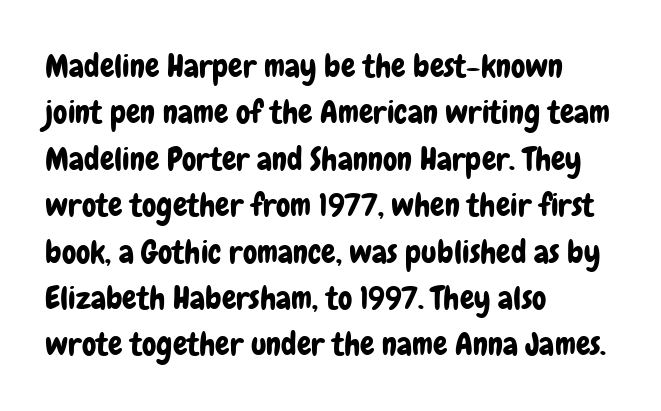
{"serif": "no", "italic": "no", "width": "condensed", "stroke_contrast": "low", "x_height": "medium", "monospaced": "no", "underline": "no", "align": "left", "line_spacing": "normal", "line_spacing_ratio": 1.45, "letter_spacing": "normal", "letter_spacing_em": 0.0, "glyph_px": 32}
